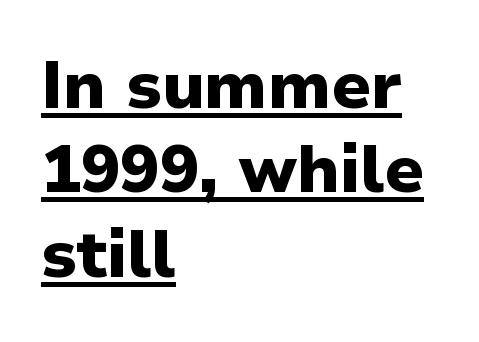
The image shows 66 px heavy sans-serif type, upright; set left-aligned, normal line spacing (1.28x), normal letter spacing, underlined; low stroke contrast and a medium x-height.
